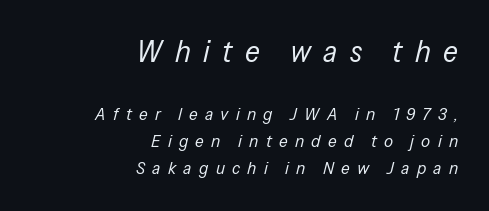
The image shows 31 px regular-weight, condensed type, italic (leaning right); set right-aligned, normal line spacing (1.49x), unusually wide letter spacing (+0.4 em), not underlined; the first (top) block is 1.72x larger; low stroke contrast and a medium x-height.
